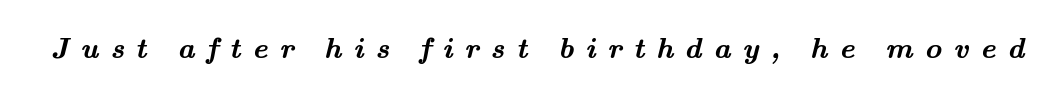
Q: Is the text bold? A: Yes.
Q: Is the typeface a serif or a sans-serif typeface? A: Serif.
Q: Is the text underlined? A: No.
Q: Is the spacing between letters normal or unusually wide? A: Unusually wide.
Q: Width (condensed, normal, or wide)? A: Wide.
Q: Stroke contrast? A: Medium.
Q: x-height? A: Small.
Q: Monospaced? A: No.
